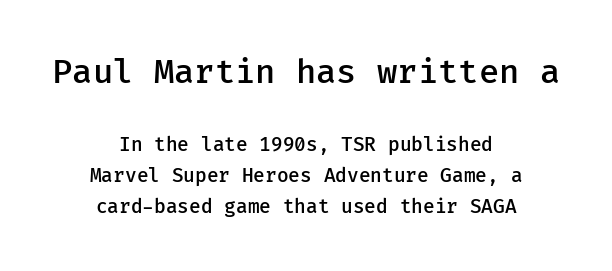
Type without underlining. Size hierarchy here favors the leading block over the trailing one. The setting favours the middle, as headings and verse often do. The letters sit at their default tracking, neither squeezed nor spread. Each letter's strokes conclude bluntly, with no projecting serifs. You can tell it's not italic because the verticals are truly vertical.
